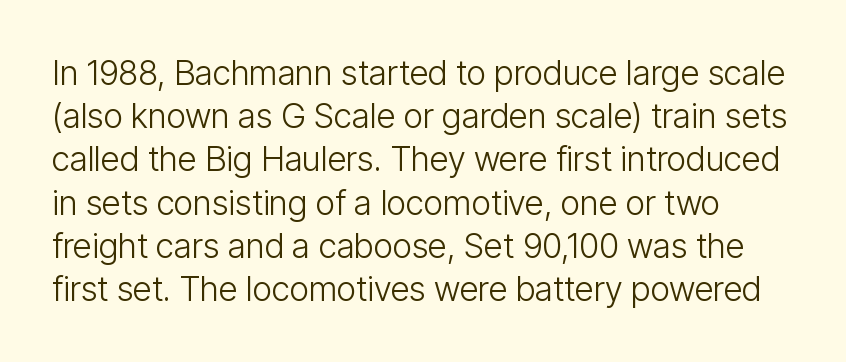
The weight tops out at a normal text grade. These lines sit exactly where default settings would place them. The horizontal fit of the characters is conventional and even. Characters remain perfectly vertical along every line. Proportional: the letters do not fall into vertical columns. Are there feet on the stems? There aren't — it's a sans.
